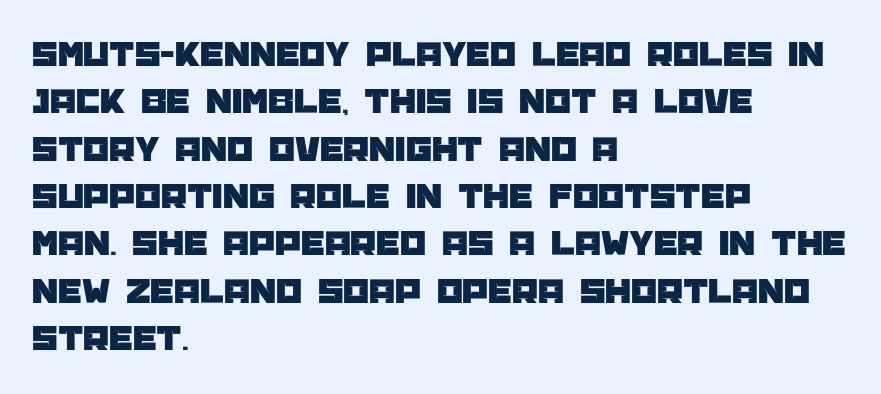
{"serif": "no", "italic": "no", "width": "normal", "stroke_contrast": "low", "x_height": "large", "monospaced": "no", "underline": "no", "align": "left", "line_spacing": "normal", "line_spacing_ratio": 1.28, "letter_spacing": "normal", "letter_spacing_em": 0.0, "glyph_px": 37}
